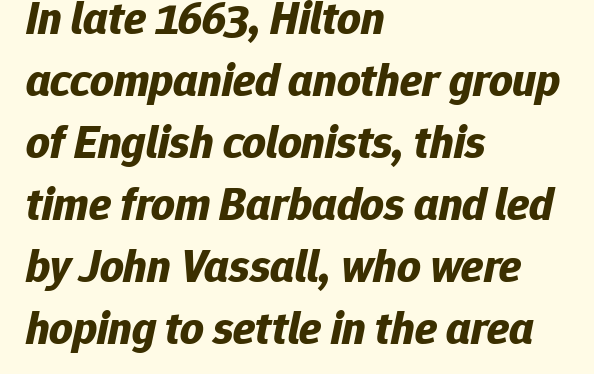
{"italic": "yes", "lean": "right", "slant_degrees": 12, "bold": "yes", "weight": "bold", "width": "normal", "stroke_contrast": "low", "x_height": "medium", "monospaced": "no", "underline": "no", "align": "left", "line_spacing": "normal", "line_spacing_ratio": 1.35, "letter_spacing": "normal", "letter_spacing_em": 0.0, "glyph_px": 46}
